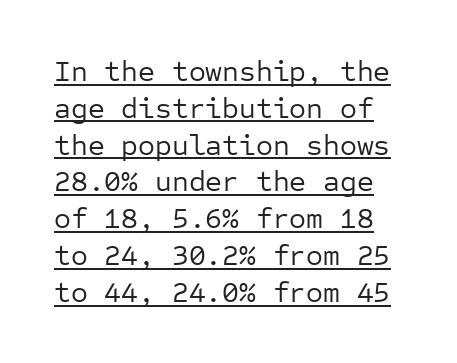
The typography opts for an upright posture over an oblique one. Think of a typewriter: that constant character pitch is what you see here. Whoever set this chose a conventional vertical rhythm. In terms of letterform style, serifs are entirely absent. The face used here appears with an underline applied. The characters are drawn with everyday or finer stroke widths.
